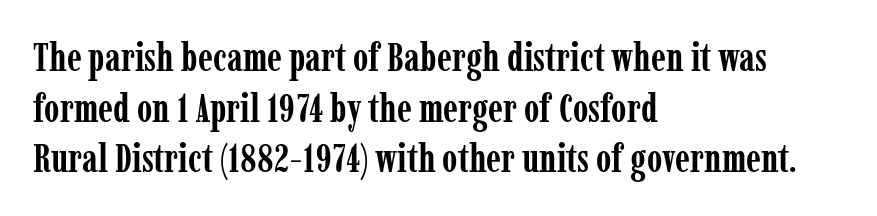
Q: Is the text bold? A: Yes.
Q: Is the text italic (slanted)? A: No, it is upright.
Q: Is the typeface a serif or a sans-serif typeface? A: Serif.
Q: Is the text underlined? A: No.
Q: How is the paragraph aligned? A: Left-aligned.
Q: Is the spacing between letters normal or unusually wide? A: Normal.
Q: Is the spacing between lines tight, normal or loose? A: Normal.
Q: Width (condensed, normal, or wide)? A: Condensed.
Q: Stroke contrast? A: Low.
Q: x-height? A: Medium.
Q: Monospaced? A: No.
